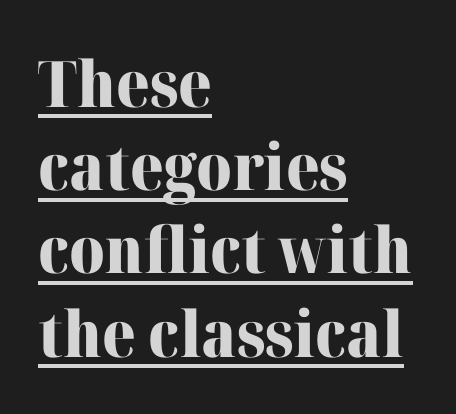
Honestly, the underline is the first thing you notice here. Note the varied advance widths — an 'i' is clearly narrower than an 'm'. The rows are spaced the way most documents space them. In CSS terms this would be text-align: left. Words appear dense and cohesive because spacing is normal. The glyphs in this specimen are seriffed.
